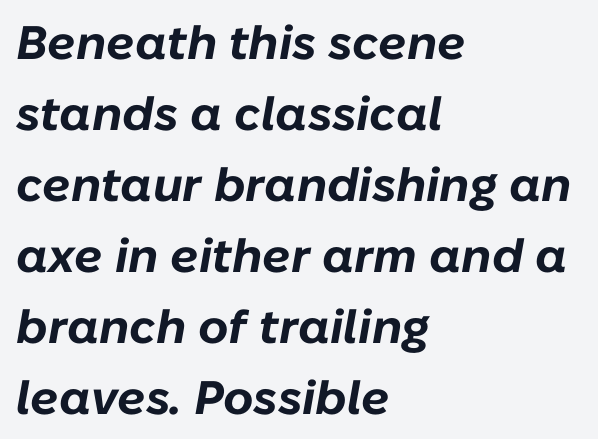
The passage shown is emphatically bold. Each letter keeps its own natural width here, so spacing adapts to shape. The passage shown leans; its letterforms are oblique. This rendering uses left alignment, leaving the right contour irregular. Tracking value appears to be zero — textbook default spacing.
